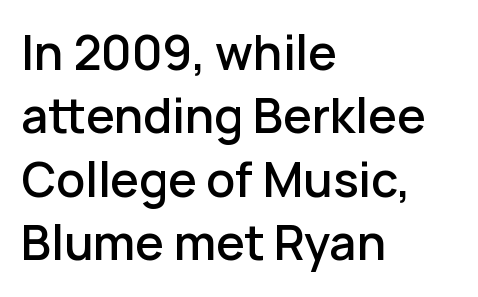
{"serif": "no", "italic": "no", "bold": "semi", "weight": "semibold", "width": "normal", "stroke_contrast": "low", "x_height": "medium", "monospaced": "no", "underline": "no", "align": "left", "line_spacing": "normal", "line_spacing_ratio": 1.38, "letter_spacing": "normal", "letter_spacing_em": 0.0, "glyph_px": 46}
